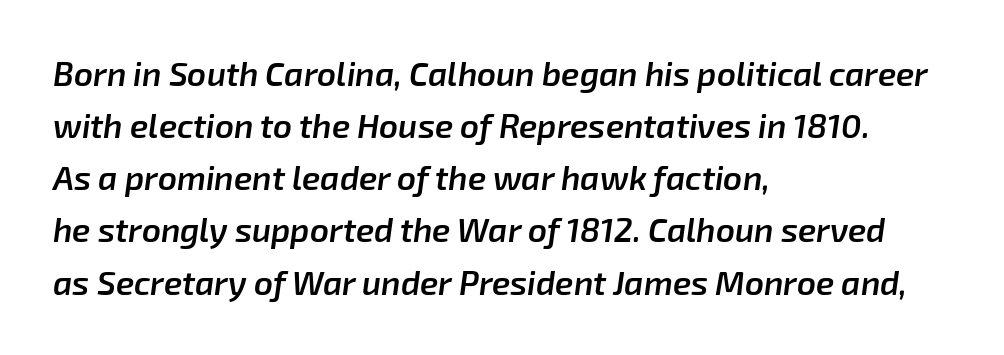
{"italic": "yes", "lean": "right", "slant_degrees": 8, "bold": "semi", "weight": "semibold", "width": "normal", "stroke_contrast": "low", "x_height": "medium", "monospaced": "no", "underline": "no", "align": "left", "line_spacing": "normal", "line_spacing_ratio": 1.58, "letter_spacing": "normal", "letter_spacing_em": 0.0, "glyph_px": 33}
